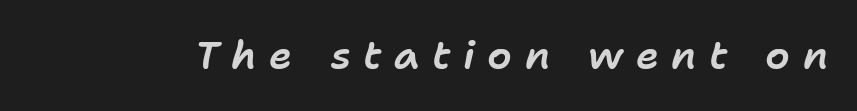
Short note: letters widely spaced. The glyphs look as if they've been sheared to an angle. Think of a printed novel: that variable character pitch is what you see here. Nobody drew a line under any word here.
